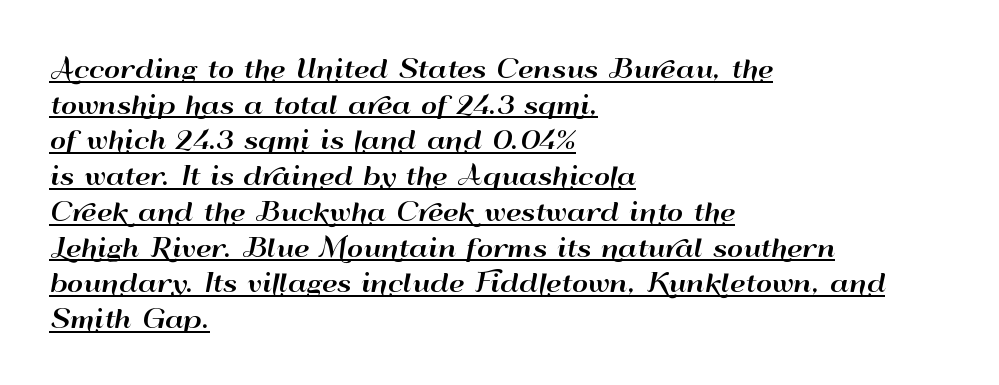
Notice how descenders clear the ascenders below comfortably — that's standard leading. Reading down the block, your eye returns to a fixed left position each line. The passage shown is underscored from start to finish. Observe the ordinary spacing: letters are neighbours, not strangers.
